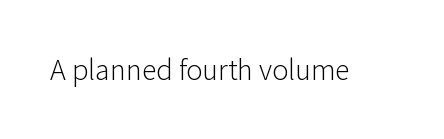
You can tell it's not italic because the verticals are truly vertical. Descender tails drop into unmarked territory. This is sans-serif lettering, the kind often seen on screens and signage. The passage shown is typed in a proportional face where columns would drift. Bold? No — there's no thickening of the strokes.
